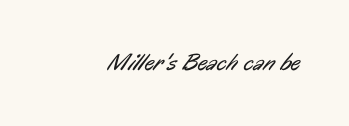
The image shows 24 px text type; set normal letter spacing, not underlined.
